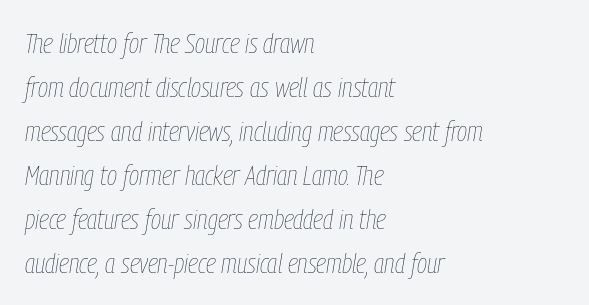
Looks like regular typesetting: each glyph gets only the width it needs. Observe the ordinary spacing: letters are neighbours, not strangers. Vertically, the passage feels balanced, rows spaced as you'd expect. Ink coverage per letter is moderate at most. Just letters on the line, the space beneath them empty.
